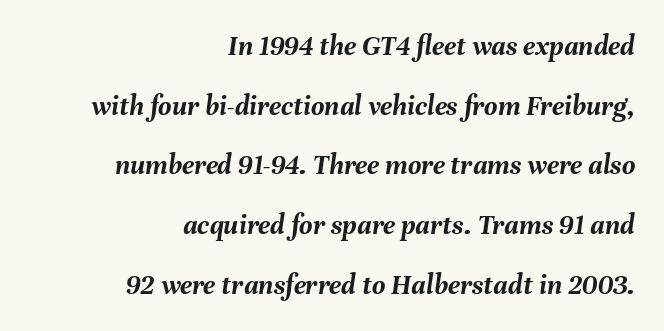
{"italic": "yes", "lean": "right", "slant_degrees": 8, "bold": "yes", "weight": "semibold", "width": "normal", "stroke_contrast": "medium", "x_height": "medium", "monospaced": "no", "underline": "no", "align": "right", "line_spacing": "loose", "line_spacing_ratio": 2.06, "letter_spacing": "normal", "letter_spacing_em": 0.0, "glyph_px": 29}
